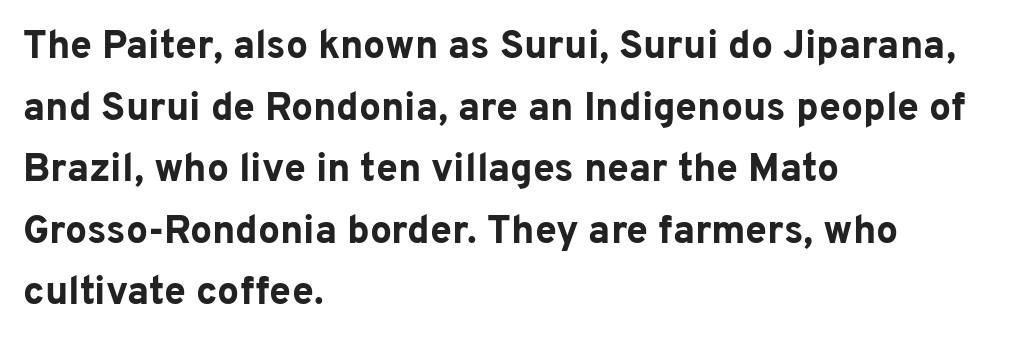
{"serif": "no", "italic": "no", "bold": "yes", "weight": "bold", "width": "normal", "stroke_contrast": "low", "x_height": "medium", "monospaced": "no", "underline": "no", "align": "left", "line_spacing": "normal", "line_spacing_ratio": 1.58, "letter_spacing": "normal", "letter_spacing_em": 0.0, "glyph_px": 39}
